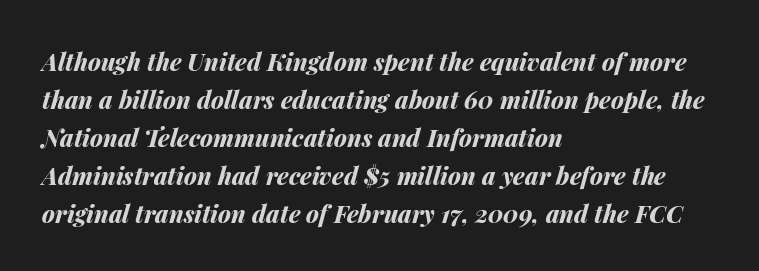
{"italic": "yes", "lean": "right", "slant_degrees": 14, "bold": "yes", "underline": "no", "align": "left", "line_spacing": "normal", "line_spacing_ratio": 1.58, "letter_spacing": "normal", "letter_spacing_em": 0.0, "glyph_px": 24}
